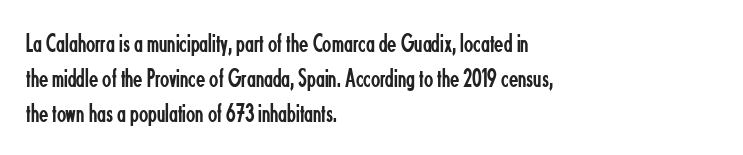
Q: Is the text bold? A: No.
Q: Is the text italic (slanted)? A: No, it is upright.
Q: Is the text underlined? A: No.
Q: How is the paragraph aligned? A: Left-aligned.
Q: Is the spacing between letters normal or unusually wide? A: Normal.
Q: Is the spacing between lines tight, normal or loose? A: Normal.
